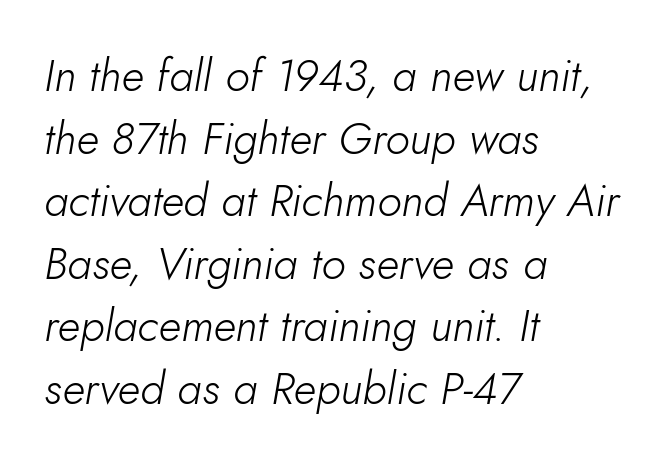
The image shows 45 px light type, italic (leaning right); set left-aligned, normal line spacing (1.39x), normal letter spacing, not underlined; low stroke contrast and a small x-height.
